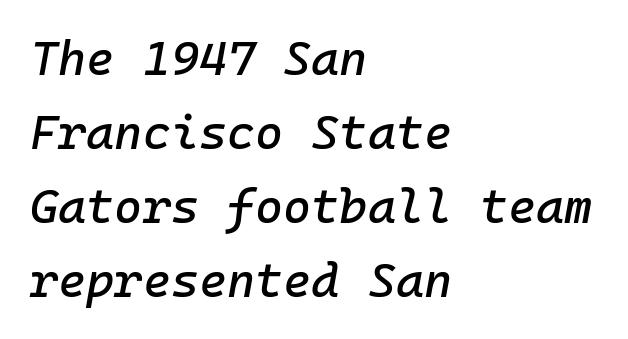
Q: Is the text italic (slanted)? A: Yes, it leans right by about 10 degrees.
Q: Is the text underlined? A: No.
Q: How is the paragraph aligned? A: Left-aligned.
Q: Is the spacing between letters normal or unusually wide? A: Normal.
Q: Is the spacing between lines tight, normal or loose? A: Normal.
Q: Width (condensed, normal, or wide)? A: Normal.
Q: Stroke contrast? A: Low.
Q: x-height? A: Medium.
Q: Monospaced? A: Yes.
